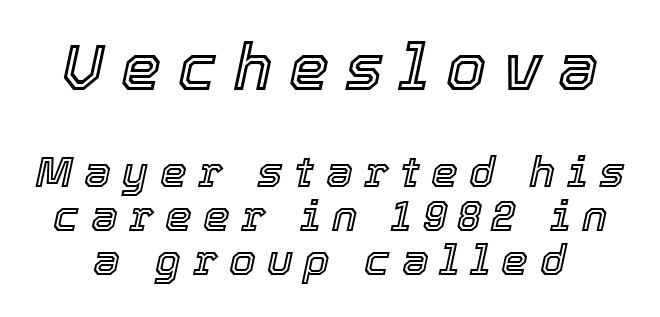
Q: Is the text italic (slanted)? A: Yes, it leans right by about 12 degrees.
Q: Is the text underlined? A: No.
Q: Is the spacing between letters normal or unusually wide? A: Unusually wide.
Q: Is the spacing between lines tight, normal or loose? A: Tight.
Q: Which block of text is set in a larger size, the first (top) or the second (bottom)? A: The first (top) one.
Q: Width (condensed, normal, or wide)? A: Normal.
Q: x-height? A: Medium.
Q: Monospaced? A: No.
